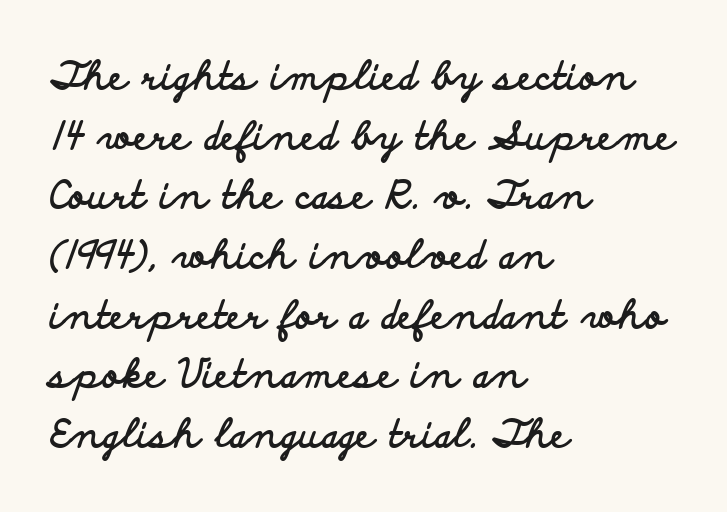
Serifs: no, the terminals of the letterforms are clean. Character widths vary here, with narrow letters taking less room than wide ones. A typesetter would call this zero additional tracking. Lines of text with bare space underneath. The rows are spaced the way most documents space them.
